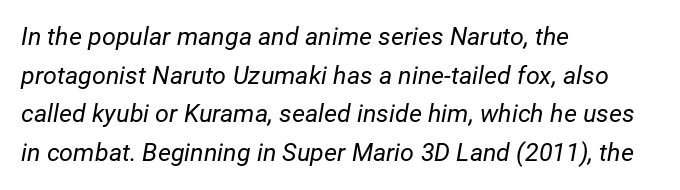
{"italic": "yes", "lean": "right", "slant_degrees": 12, "bold": "no", "underline": "no", "align": "left", "line_spacing": "normal", "line_spacing_ratio": 1.55, "letter_spacing": "normal", "letter_spacing_em": 0.0, "glyph_px": 25}
